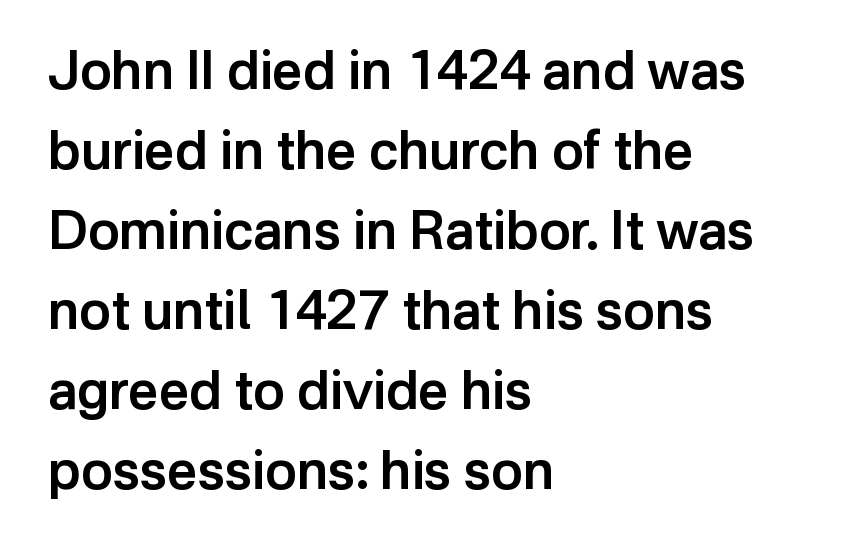
The image shows 53 px semibold sans-serif type, upright; set left-aligned, normal line spacing (1.51x), normal letter spacing, not underlined; low stroke contrast and a medium x-height.
